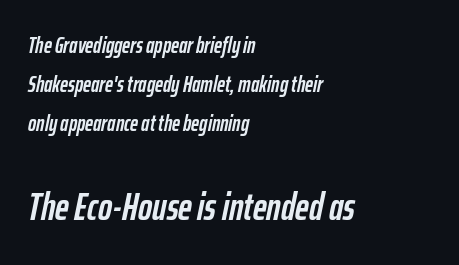
{"italic": "yes", "lean": "right", "slant_degrees": 12, "bold": "yes", "weight": "semibold", "width": "condensed", "stroke_contrast": "low", "x_height": "medium", "monospaced": "no", "underline": "no", "align": "left", "line_spacing_ratio": 1.78, "letter_spacing": "normal", "letter_spacing_em": 0.0, "larger_block": "second", "size_ratio": 1.73, "glyph_px": 38}
